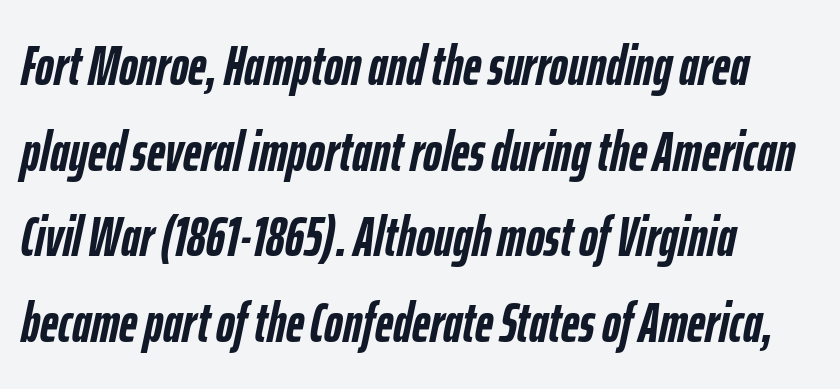
{"italic": "yes", "lean": "right", "slant_degrees": 12, "bold": "yes", "weight": "semibold", "width": "condensed", "stroke_contrast": "low", "x_height": "medium", "monospaced": "no", "underline": "no", "align": "left", "line_spacing": "normal", "line_spacing_ratio": 1.53, "letter_spacing": "normal", "letter_spacing_em": 0.0, "glyph_px": 56}
